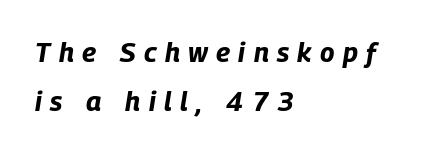
The image shows 27 px bold type, italic (leaning right); set left-aligned, line spacing 1.8x, unusually wide letter spacing (+0.31 em), not underlined.
